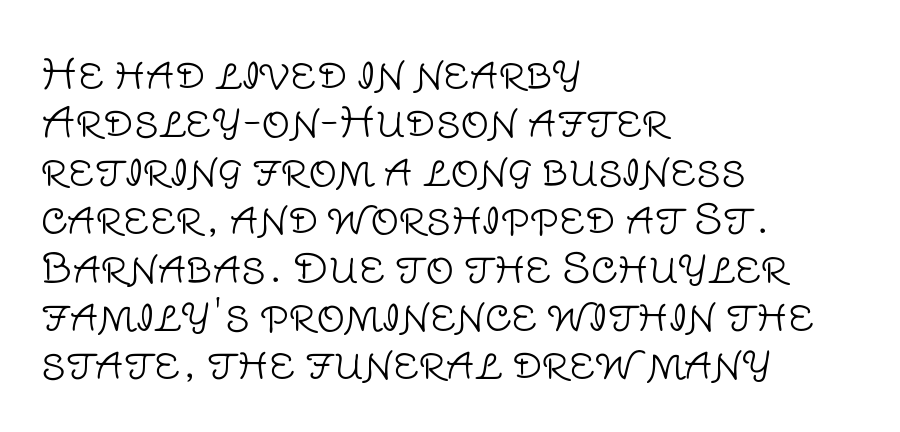
{"serif": "no", "bold": "no", "weight": "light", "width": "normal", "stroke_contrast": "low", "x_height": "large", "monospaced": "no", "underline": "no", "align": "left", "line_spacing_ratio": 1.21, "letter_spacing": "normal", "letter_spacing_em": 0.0, "glyph_px": 40}
